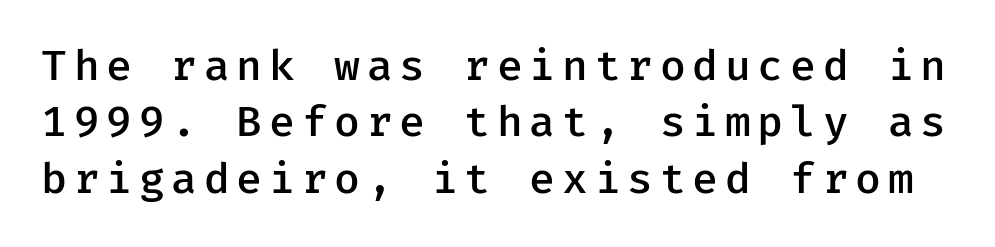
The image shows 42 px semibold sans-serif type, upright, monospaced; set normal line spacing (1.34x), not underlined; low stroke contrast and a medium x-height.
